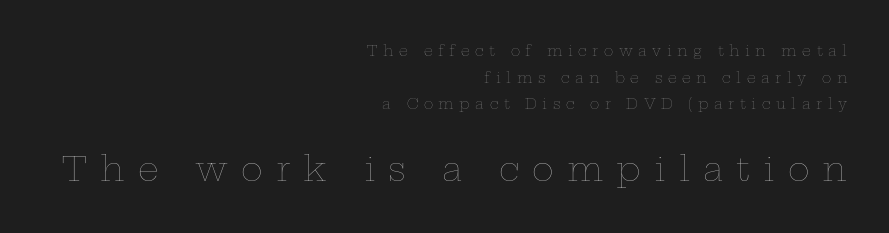
The image shows 33 px thin, wide type, upright; set right-aligned, loose line spacing (1.9x), unusually wide letter spacing (+0.4 em), not underlined; the second (bottom) block is 2.36x larger; low stroke contrast and a medium x-height.
